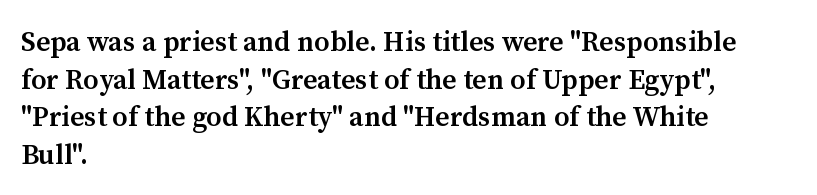
{"serif": "yes", "italic": "no", "bold": "semi", "weight": "semibold", "width": "normal", "stroke_contrast": "medium", "x_height": "medium", "monospaced": "no", "underline": "no", "align": "left", "line_spacing": "normal", "line_spacing_ratio": 1.34, "letter_spacing": "normal", "letter_spacing_em": 0.0, "glyph_px": 28}
